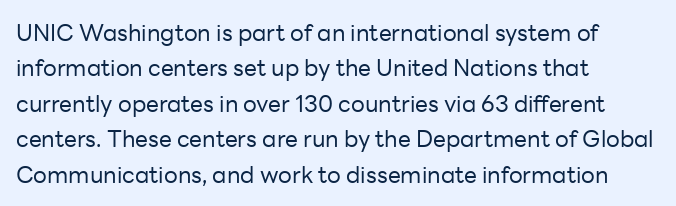
Q: Is the text bold? A: No.
Q: Is the text italic (slanted)? A: No, it is upright.
Q: Is the text underlined? A: No.
Q: How is the paragraph aligned? A: Left-aligned.
Q: Is the spacing between letters normal or unusually wide? A: Normal.
Q: Is the spacing between lines tight, normal or loose? A: Normal.
